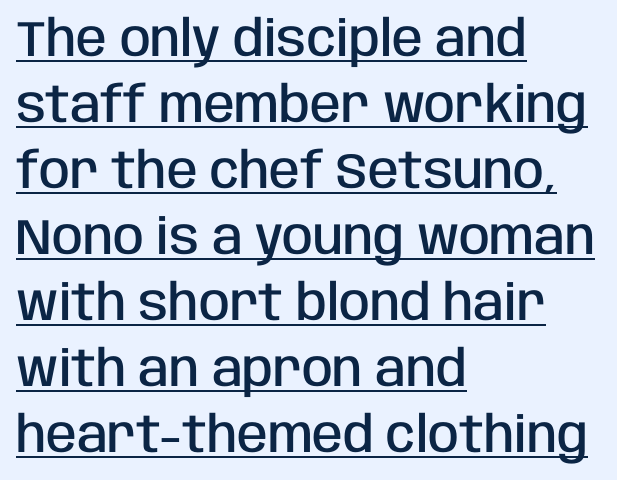
The image shows 50 px semibold, condensed sans-serif type, upright; set left-aligned, normal line spacing (1.32x), normal letter spacing, underlined; low stroke contrast and a large x-height.
